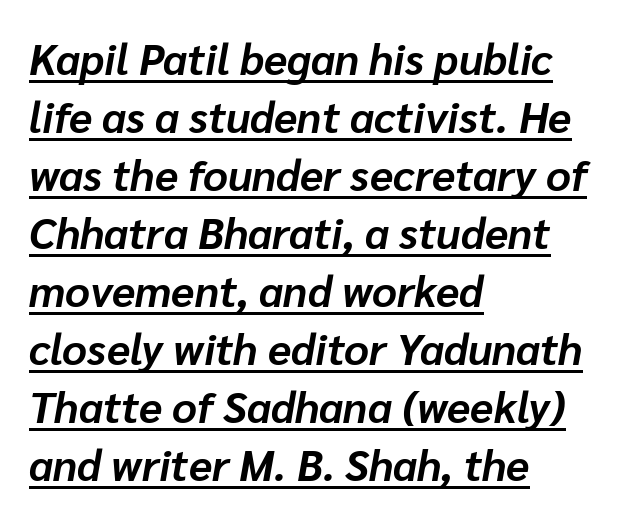
The face used here is proportionally spaced, like ordinary book or web type. The face used here has the dense, thick strokes of a bold. Italic: yes, the glyphs are oblique. The designer left line spacing at the default. Horizontally, the lines are justified to the leading edge only.
